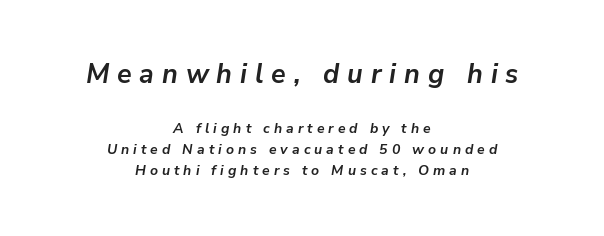
The image shows 27 px bold type, italic (leaning right); set centered, normal line spacing (1.52x), unusually wide letter spacing (+0.29 em), not underlined; the first (top) block is 1.93x larger.
